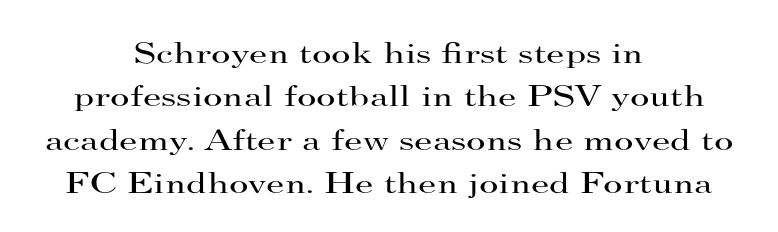
The image shows 30 px regular-weight, wide serif type, upright; set centered, normal line spacing (1.45x), normal letter spacing, not underlined; high stroke contrast and a small x-height.
